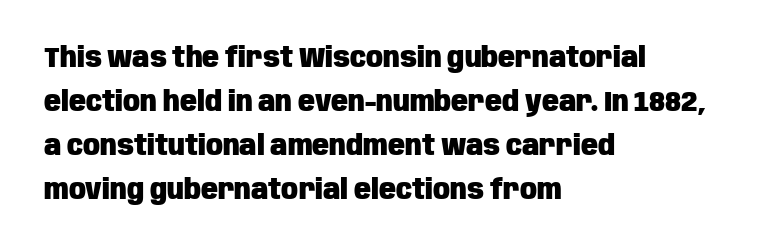
The lettering holds an erect, upright posture throughout. You could not count columns in this text — the font is proportionally spaced. Honestly, the row spacing looks completely unremarkable. Check the space under the baseline: it is left empty. You could call the tracking neutral — neither tight nor loose.
